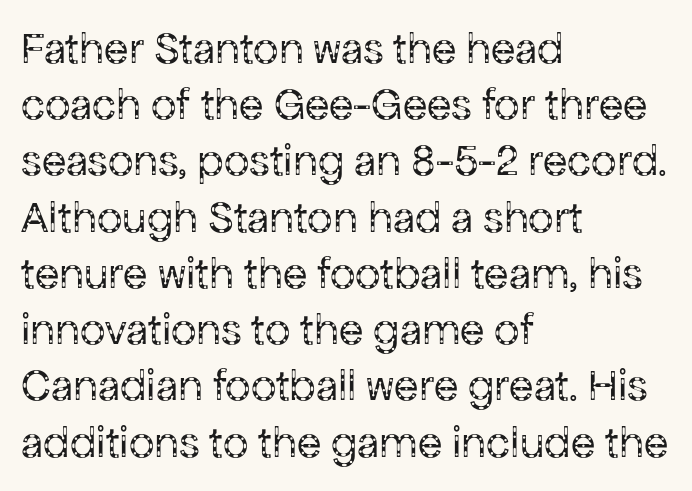
The image shows 45 px regular-weight sans-serif type, upright; set left-aligned, normal line spacing (1.25x), normal letter spacing, not underlined; low stroke contrast and a medium x-height.
